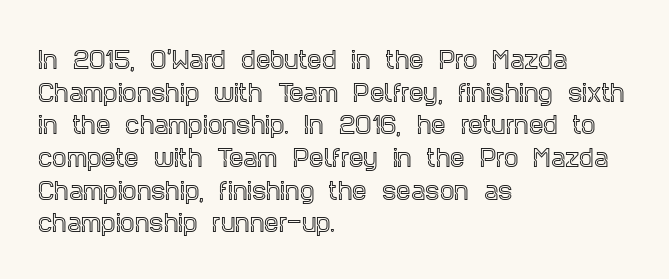
{"italic": "no", "underline": "no", "align": "left", "line_spacing": "normal", "line_spacing_ratio": 1.42, "letter_spacing": "normal", "letter_spacing_em": 0.0, "glyph_px": 23}
